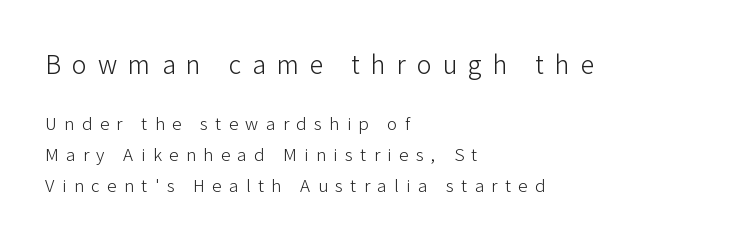
A classic flush-left, rag-right setting is used for this passage. Nope, not italic — everything's standing straight. The zone under the glyphs is completely vacant. Caption: upper text group enlarged, lower text group reduced.
